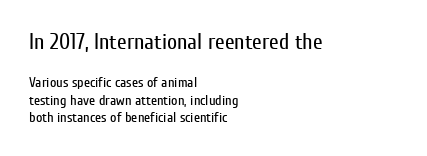
If you squint, the top block still reads clearly — it's the larger of the two. The letters look calm and open, with moderate or lighter stems. These lines stack with their left ends in a neat column. Each word holds together tightly as a unit, with standard inter-letter gaps. Characters remain perfectly vertical along every line.
